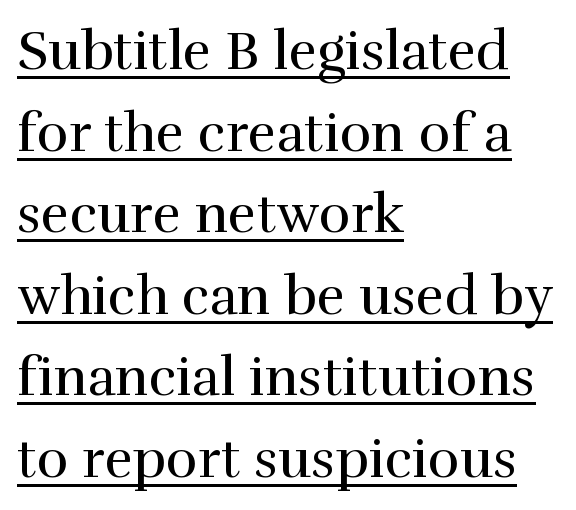
The image shows 54 px regular-weight serif type, upright; set left-aligned, normal line spacing (1.51x), normal letter spacing, underlined; high stroke contrast and a medium x-height.
